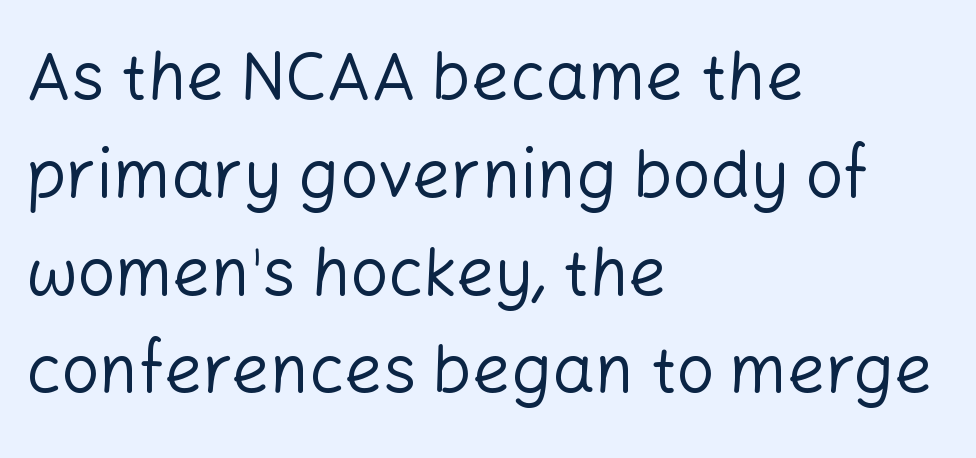
{"serif": "no", "italic": "no", "bold": "no", "weight": "regular", "width": "normal", "stroke_contrast": "low", "x_height": "medium", "monospaced": "no", "underline": "no", "align": "left", "line_spacing": "normal", "line_spacing_ratio": 1.46, "letter_spacing": "normal", "letter_spacing_em": 0.0, "glyph_px": 67}
